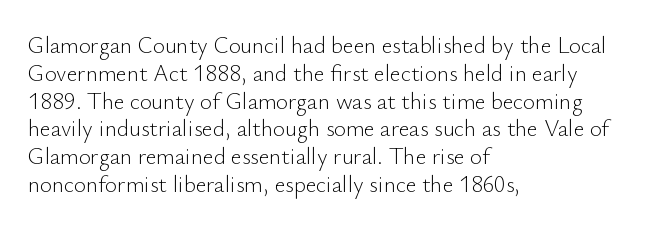
Italic: no, the glyphs are upright roman. Typeset ragged right — the left edge is the straight one. The gaps between neighbouring characters are ordinary and unremarkable. No letter is thick-stroked: the sample isn't bold. Lines of text with bare space underneath.
